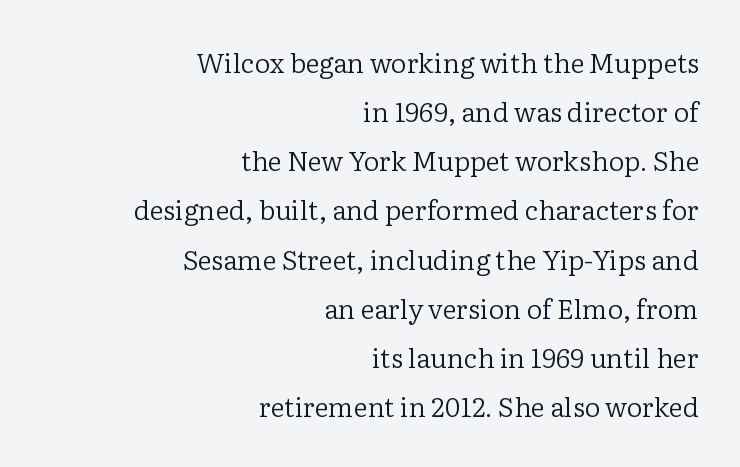
The image shows 27 px text type, upright; set right-aligned, line spacing 1.82x, normal letter spacing, not underlined.
